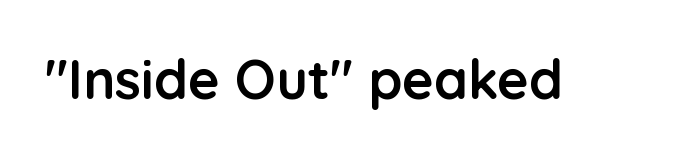
The image shows 54 px semibold sans-serif type, upright; set normal letter spacing, not underlined; low stroke contrast and a medium x-height.
